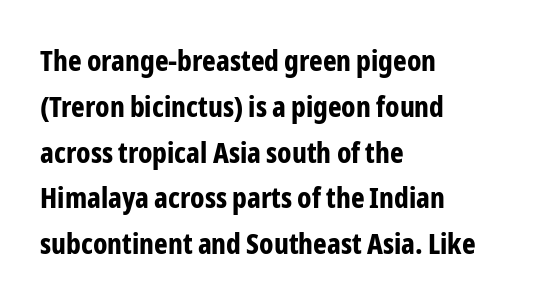
The image shows 29 px bold, condensed sans-serif type, upright; set left-aligned, normal line spacing (1.58x), normal letter spacing, not underlined; low stroke contrast and a medium x-height.
